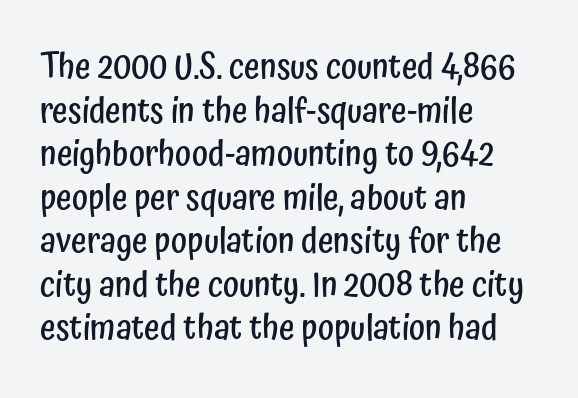
Q: Is the text bold? A: Semi-bold.
Q: Is the text italic (slanted)? A: No, it is upright.
Q: Is the typeface a serif or a sans-serif typeface? A: Sans-serif.
Q: Is the text underlined? A: No.
Q: How is the paragraph aligned? A: Left-aligned.
Q: Is the spacing between letters normal or unusually wide? A: Normal.
Q: Is the spacing between lines tight, normal or loose? A: Normal.
Q: Width (condensed, normal, or wide)? A: Condensed.
Q: Stroke contrast? A: Low.
Q: x-height? A: Medium.
Q: Monospaced? A: No.
